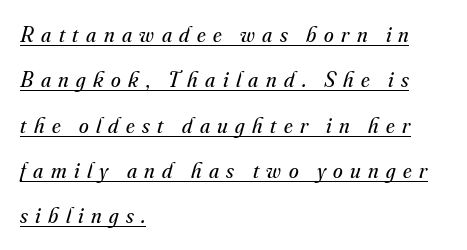
What's the leading like? Stretched, with rows far apart. Every word sits above its own underline. The type is letterspaced generously, with wide tracking. One-word summary of the alignment: left. Summary of weight: not heavy and not bold. Compared with ordinary roman type, these characters are visibly tilted.
